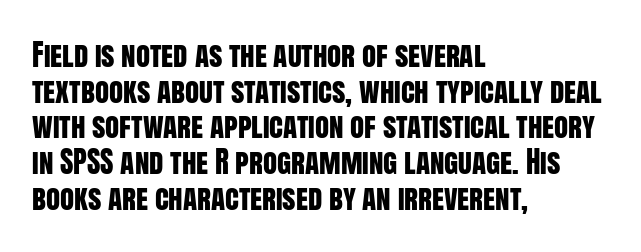
Letterform terminals end flat and unadorned throughout the passage. Left-aligned paragraph, ragged on the right. There is no visible air inserted between adjacent glyphs. Letters rest on an invisible, unmarked baseline. This sample uses an upright cut, with every glyph sitting square on the baseline.
